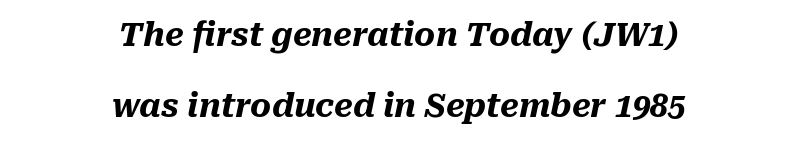
{"italic": "yes", "lean": "right", "slant_degrees": 10, "bold": "yes", "weight": "heavy", "width": "normal", "stroke_contrast": "medium", "x_height": "medium", "monospaced": "no", "underline": "no", "align": "center", "line_spacing": "loose", "line_spacing_ratio": 2.21, "letter_spacing": "normal", "letter_spacing_em": 0.0, "glyph_px": 32}
